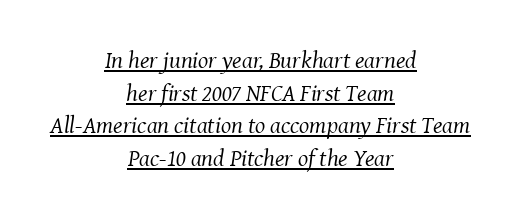
The image shows 24 px text type, italic (leaning right); set centered, normal line spacing (1.36x), normal letter spacing, underlined.
